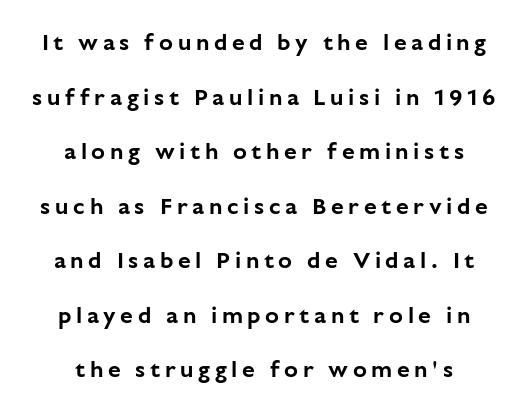
{"italic": "no", "underline": "no", "line_spacing": "loose", "line_spacing_ratio": 2.37, "letter_spacing": "wide", "letter_spacing_em": 0.2, "glyph_px": 23}
